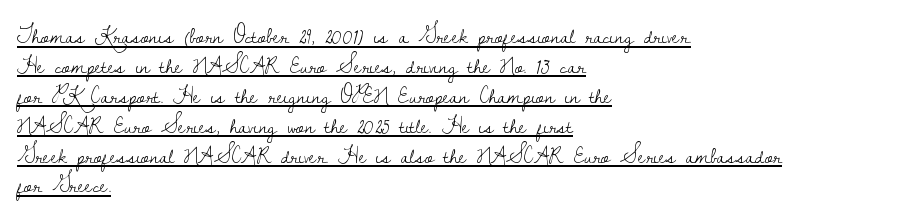
The passage shown has conventional tracking throughout. Compared with typical paragraphs, the rows here are spaced about the same. The strokes carry an ordinary text weight at most.
